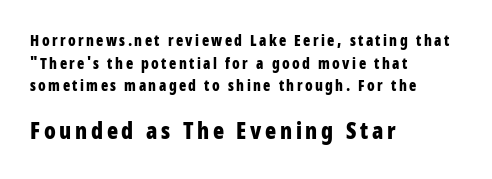
Rendered with straight, roman letterforms. In terms of leading, this rendering sits right in the middle. The typesetter chose a ragged-right arrangement here. Bold? Absolutely — the strokes are thick and heavy. The space directly below the letters is spotless.
